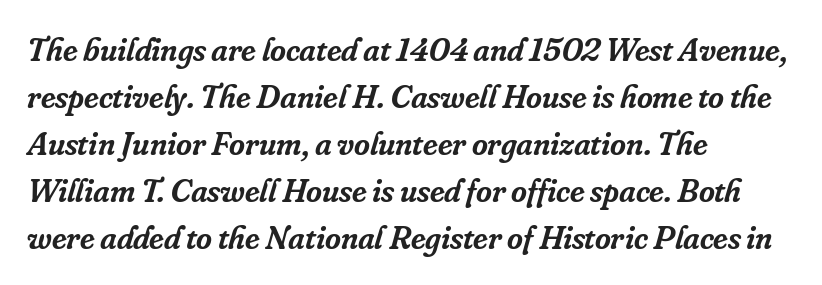
Q: Is the text bold? A: Semi-bold.
Q: Is the text italic (slanted)? A: Yes, it leans right by about 16 degrees.
Q: Is the typeface a serif or a sans-serif typeface? A: Serif.
Q: Is the text underlined? A: No.
Q: How is the paragraph aligned? A: Left-aligned.
Q: Is the spacing between letters normal or unusually wide? A: Normal.
Q: Is the spacing between lines tight, normal or loose? A: Normal.
Q: Width (condensed, normal, or wide)? A: Normal.
Q: Stroke contrast? A: Low.
Q: x-height? A: Small.
Q: Monospaced? A: No.
